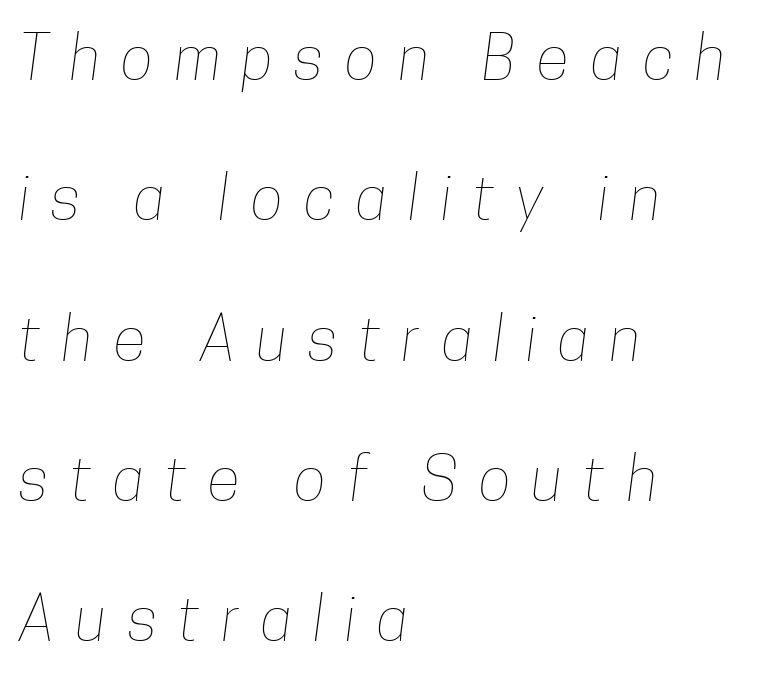
{"bold": "no", "weight": "thin", "width": "condensed", "stroke_contrast": "low", "x_height": "medium", "monospaced": "no", "underline": "no", "align": "left", "line_spacing": "loose", "line_spacing_ratio": 2.3, "letter_spacing": "wide", "letter_spacing_em": 0.35, "glyph_px": 61}
